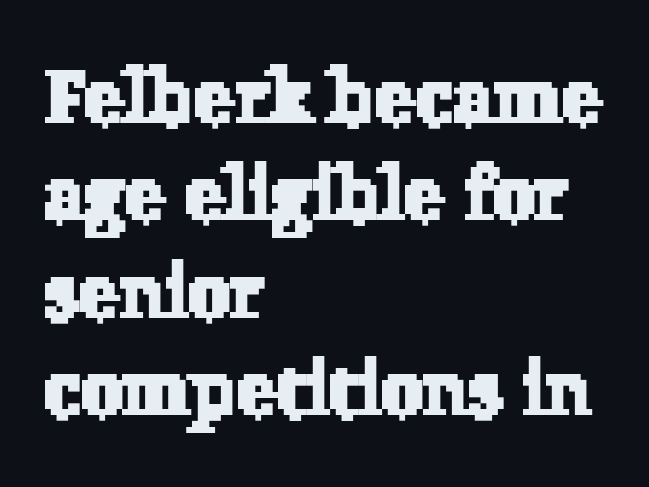
{"serif": "yes", "width": "normal", "stroke_contrast": "low", "x_height": "medium", "monospaced": "no", "underline": "no", "align": "left", "line_spacing": "normal", "line_spacing_ratio": 1.3, "letter_spacing": "normal", "letter_spacing_em": 0.0, "glyph_px": 75}
